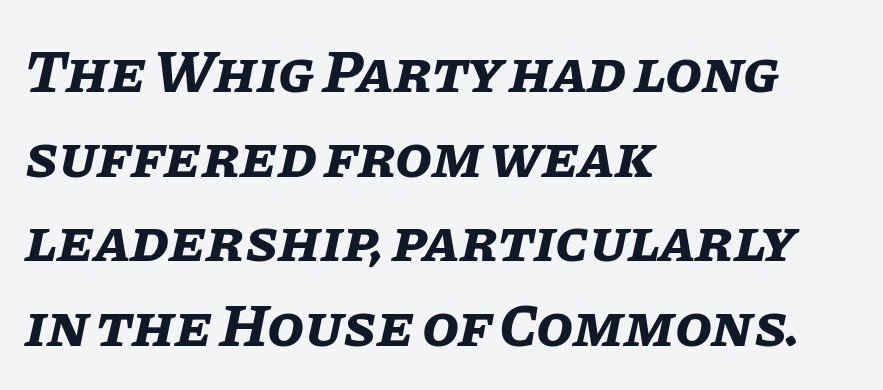
The image shows 60 px bold type, italic (leaning right); set left-aligned, normal line spacing (1.41x), normal letter spacing, not underlined; low stroke contrast and a large x-height.
